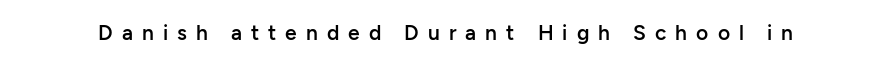
The letters are semibold — heavier than regular but short of a full bold. The gaps between neighbouring characters are conspicuously large. A clean baseline with only descenders dipping below it. Posture: straight, roman, zero tilt.
